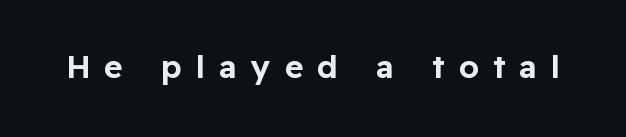
{"serif": "no", "italic": "no", "width": "normal", "stroke_contrast": "low", "x_height": "medium", "monospaced": "no", "underline": "no", "letter_spacing": "wide", "letter_spacing_em": 0.44, "glyph_px": 32}
